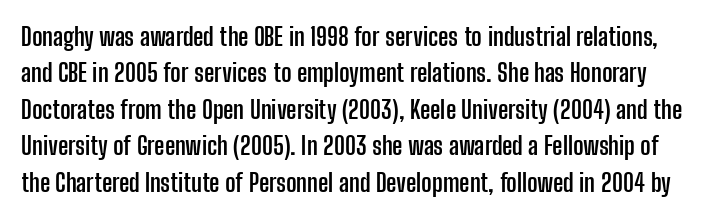
Q: Is the text bold? A: Yes.
Q: Is the text italic (slanted)? A: No, it is upright.
Q: Is the text underlined? A: No.
Q: Is the spacing between letters normal or unusually wide? A: Normal.
Q: Is the spacing between lines tight, normal or loose? A: Normal.
